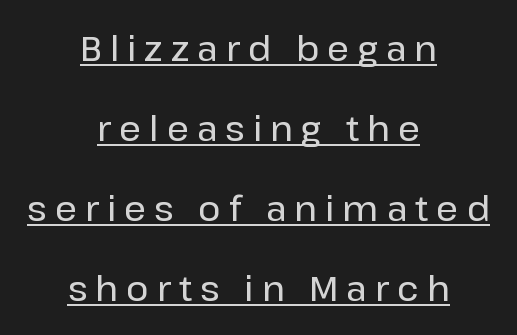
The image shows 34 px sans-serif type, upright; set centered, loose line spacing (2.35x), unusually wide letter spacing (+0.24 em), underlined; low stroke contrast and a medium x-height.
